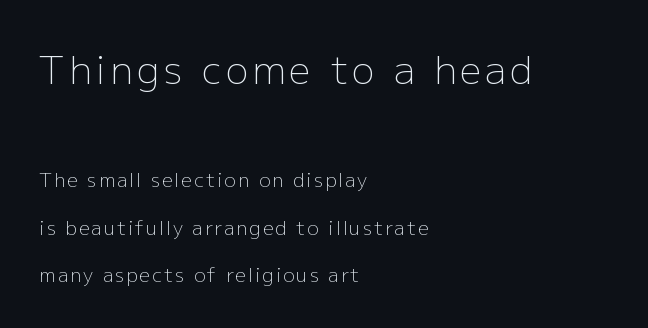
Q: Is the text bold? A: No.
Q: Is the text italic (slanted)? A: No, it is upright.
Q: Is the typeface a serif or a sans-serif typeface? A: Sans-serif.
Q: Is the text underlined? A: No.
Q: How is the paragraph aligned? A: Left-aligned.
Q: Is the spacing between lines tight, normal or loose? A: Loose.
Q: Which block of text is set in a larger size, the first (top) or the second (bottom)? A: The first (top) one.
Q: Width (condensed, normal, or wide)? A: Normal.
Q: Stroke contrast? A: Low.
Q: x-height? A: Medium.
Q: Monospaced? A: No.
